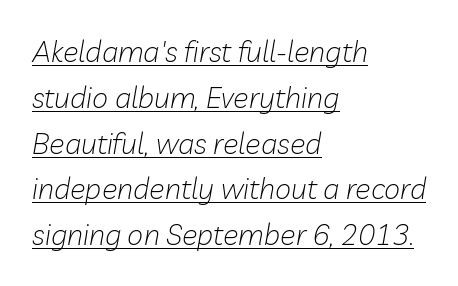
Q: Is the text bold? A: No.
Q: Is the text italic (slanted)? A: Yes, it leans right by about 10 degrees.
Q: Is the text underlined? A: Yes.
Q: How is the paragraph aligned? A: Left-aligned.
Q: Is the spacing between letters normal or unusually wide? A: Normal.
Q: Is the spacing between lines tight, normal or loose? A: Normal.
Q: Width (condensed, normal, or wide)? A: Normal.
Q: Stroke contrast? A: Low.
Q: x-height? A: Medium.
Q: Monospaced? A: No.
